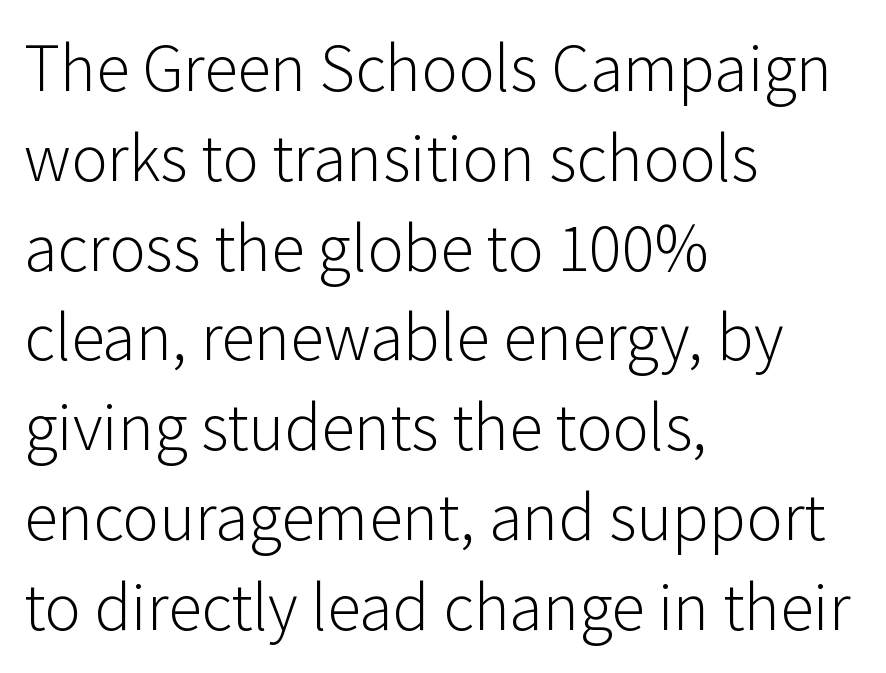
{"serif": "no", "italic": "no", "bold": "no", "weight": "light", "width": "normal", "stroke_contrast": "low", "x_height": "medium", "monospaced": "no", "underline": "no", "align": "left", "line_spacing": "normal", "line_spacing_ratio": 1.32, "letter_spacing": "normal", "letter_spacing_em": 0.0, "glyph_px": 68}
